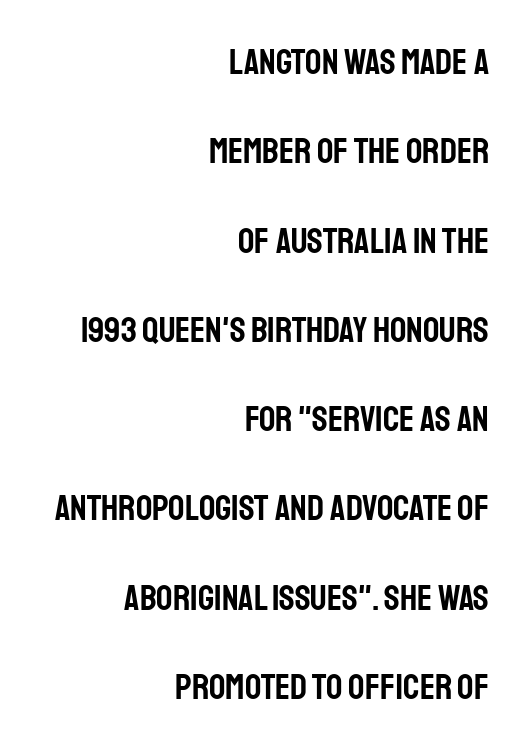
Q: Is the text italic (slanted)? A: No, it is upright.
Q: Is the typeface a serif or a sans-serif typeface? A: Sans-serif.
Q: Is the text underlined? A: No.
Q: How is the paragraph aligned? A: Right-aligned.
Q: Is the spacing between letters normal or unusually wide? A: Normal.
Q: Is the spacing between lines tight, normal or loose? A: Loose.
Q: Width (condensed, normal, or wide)? A: Condensed.
Q: Stroke contrast? A: Low.
Q: x-height? A: Large.
Q: Monospaced? A: No.
